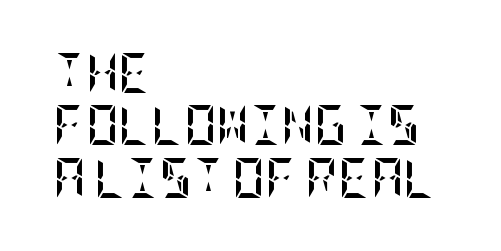
The image shows 40 px semibold, condensed type, upright; set left-aligned, normal line spacing (1.31x), normal letter spacing, not underlined; low stroke contrast and a large x-height.
